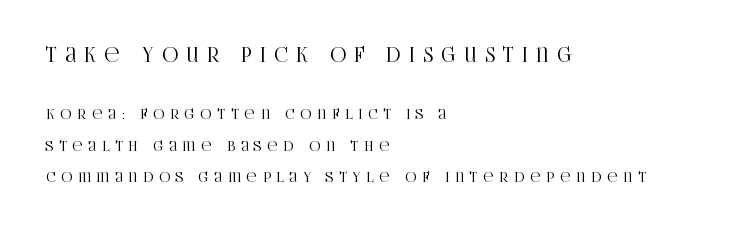
Q: Is the text italic (slanted)? A: No, it is upright.
Q: Is the text underlined? A: No.
Q: How is the paragraph aligned? A: Left-aligned.
Q: Is the spacing between letters normal or unusually wide? A: Unusually wide.
Q: Is the spacing between lines tight, normal or loose? A: Loose.
Q: Which block of text is set in a larger size, the first (top) or the second (bottom)? A: The first (top) one.
